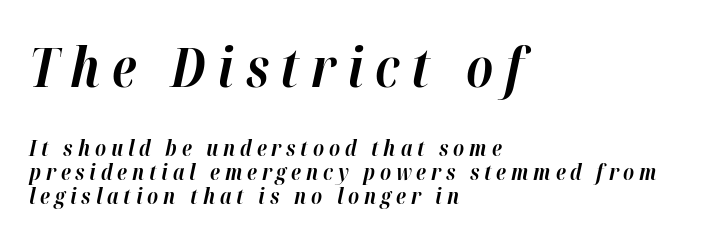
Spacing verdict: proportional, widths tailored to each character. The tracking reads as deliberately expanded to a designer's eye. The string is rendered with underlining switched off. These words are printed bold, with thick strokes throughout.
